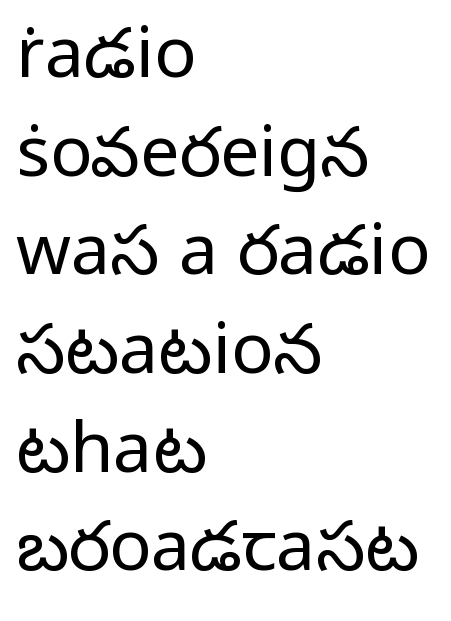
Each new line begins a customary step beneath the previous one. Ink coverage per letter is moderate at most. Do the letters lean? They stand straight. These lines are rendered in a variable-pitch font. The passage is arranged the way most books set body copy — flush left. No extra tracking has been applied to these lines.
